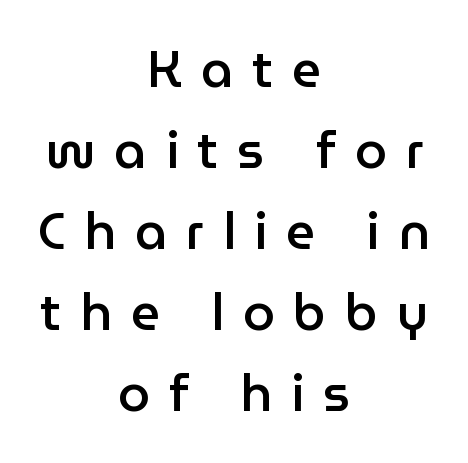
A clean baseline with only descenders dipping below it. What kind of face is this? One without serifs — a sans. Letter spacing: wide. The lettering holds an erect, upright posture throughout. The text block is weighted toward neither margin, spreading evenly from the middle. Is this a fixed-width face? No — the glyphs have proportional, varying widths.
